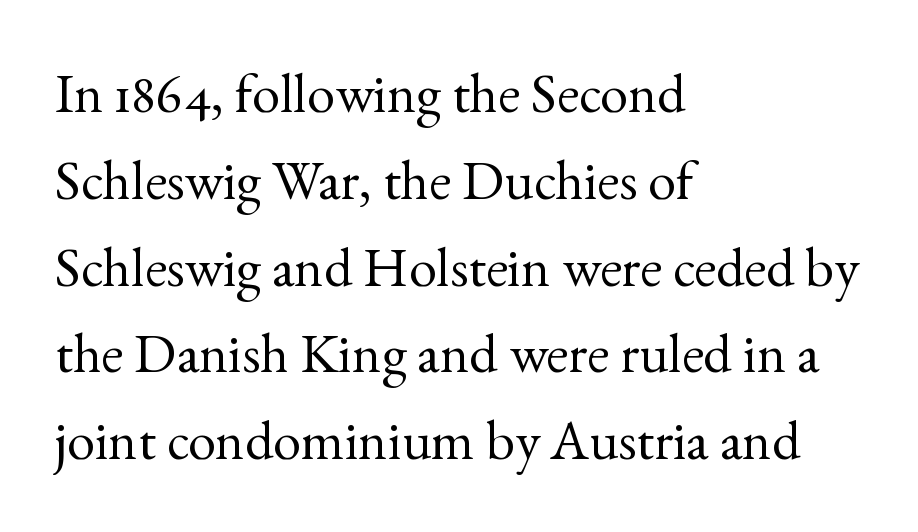
Vertical stems look standard width or narrower in stroke. The area under the type is left untouched. Look at the bottom of the vertical strokes: they flare into serifs here. Does extra space separate the letters? No, they use regular spacing. This sample uses an upright cut, with every glyph sitting square on the baseline.
